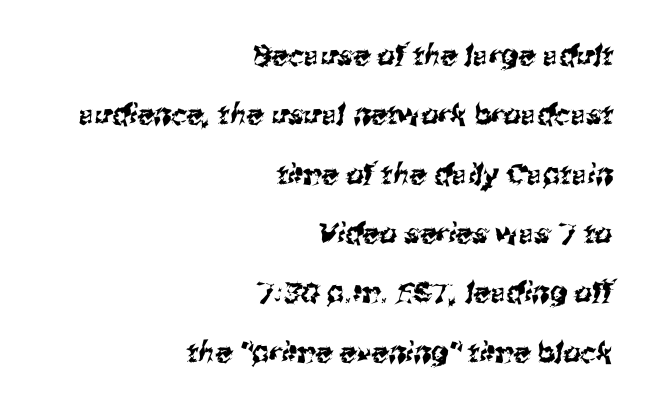
{"serif": "no", "width": "normal", "stroke_contrast": "medium", "x_height": "medium", "monospaced": "no", "underline": "no", "align": "right", "line_spacing": "loose", "line_spacing_ratio": 2.12, "letter_spacing": "normal", "letter_spacing_em": 0.0, "glyph_px": 28}
